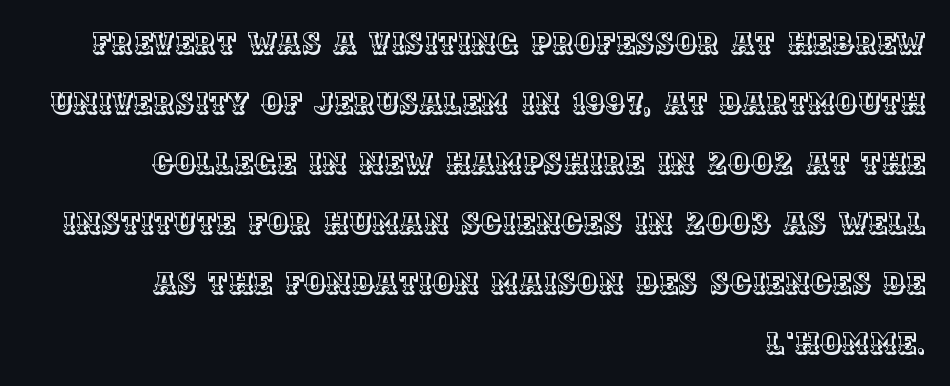
The image shows 30 px text type, upright; set right-aligned, loose line spacing (2.0x), normal letter spacing, not underlined; a large x-height.
